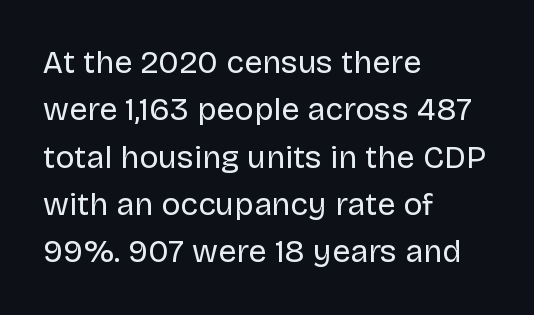
Letter spacing: default. The passage is arranged the way most books set body copy — flush left. Tall strokes in this sample are plumb rather than angled. The specimen omits any rule beneath the text block's lines. The passage shown is not bold in any degree. Examine the stroke ends and you'll find no serifs.
